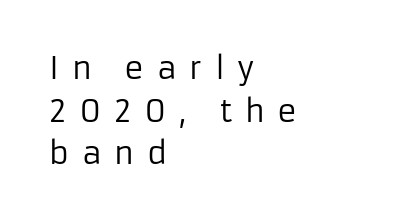
The gaps between neighbouring characters are conspicuously large. The typesetter chose a ragged-right arrangement here. This sample keeps an unexceptional amount of space between lines. The axis of the letterforms is exactly vertical. The font sits on the lighter half of the weight spectrum, regular included. Each row of text sits above clean, open space.
